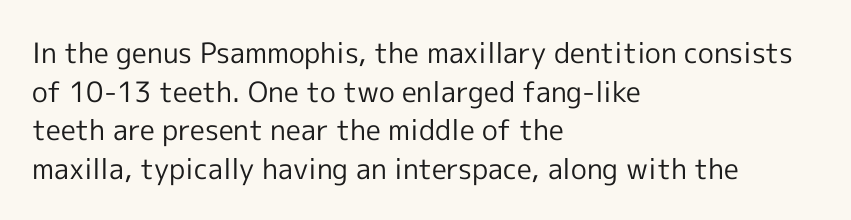
Think of a printed novel: that variable character pitch is what you see here. Each stroke keeps to a modest, everyday thickness or less. This is the regular roman posture of the typeface. Default kerning and tracking; the words read as compact shapes. Underline: absent.
